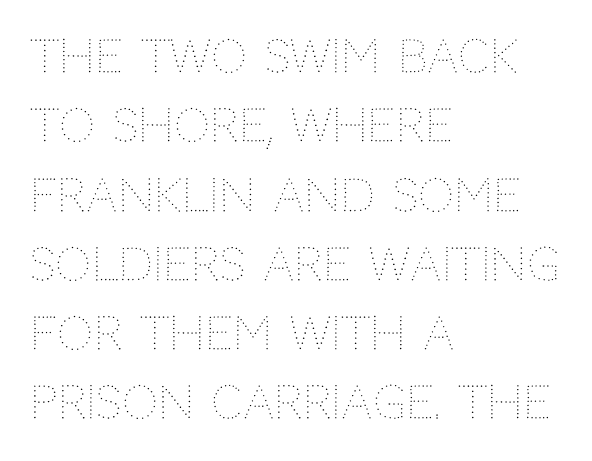
The image shows 45 px thin type, upright; set left-aligned, normal line spacing (1.54x), normal letter spacing, not underlined; medium stroke contrast and a large x-height.
